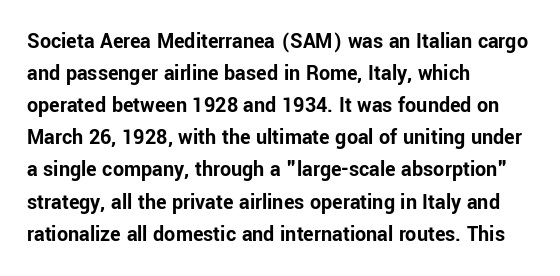
{"italic": "no", "bold": "yes", "underline": "no", "align": "left", "line_spacing": "normal", "line_spacing_ratio": 1.46, "letter_spacing": "normal", "letter_spacing_em": 0.0, "glyph_px": 22}
